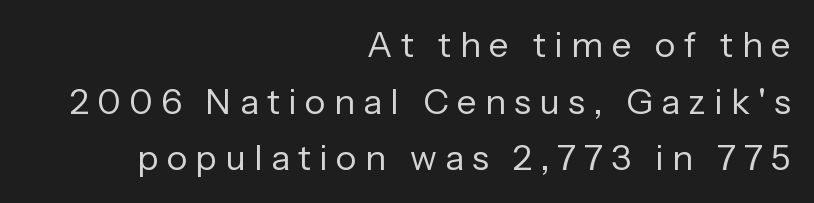
{"serif": "no", "italic": "no", "bold": "no", "weight": "regular", "width": "normal", "stroke_contrast": "low", "x_height": "medium", "monospaced": "no", "underline": "no", "align": "right", "line_spacing": "normal", "line_spacing_ratio": 1.62, "letter_spacing": "wide", "letter_spacing_em": 0.24, "glyph_px": 35}
